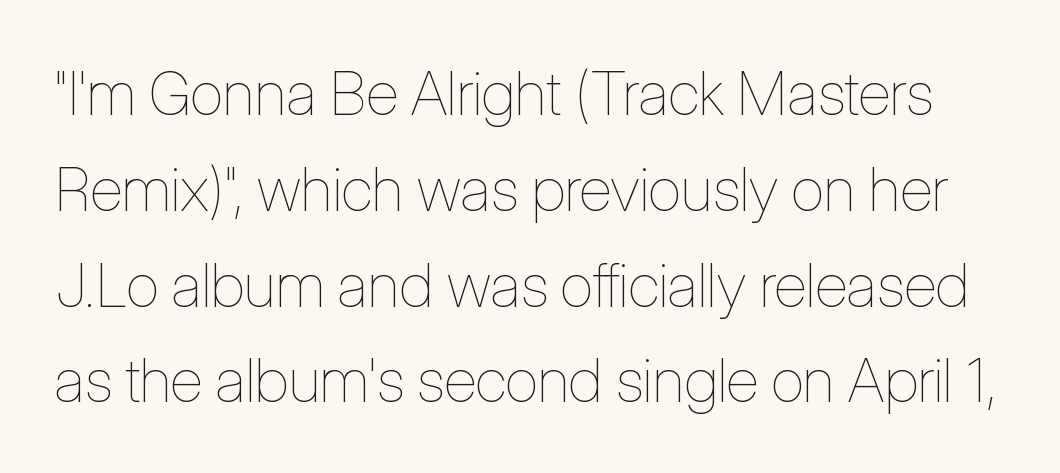
Q: Is the text bold? A: No.
Q: Is the text italic (slanted)? A: No, it is upright.
Q: Is the text underlined? A: No.
Q: Is the spacing between letters normal or unusually wide? A: Normal.
Q: Is the spacing between lines tight, normal or loose? A: Normal.
Q: Width (condensed, normal, or wide)? A: Condensed.
Q: Stroke contrast? A: Low.
Q: x-height? A: Medium.
Q: Monospaced? A: No.
